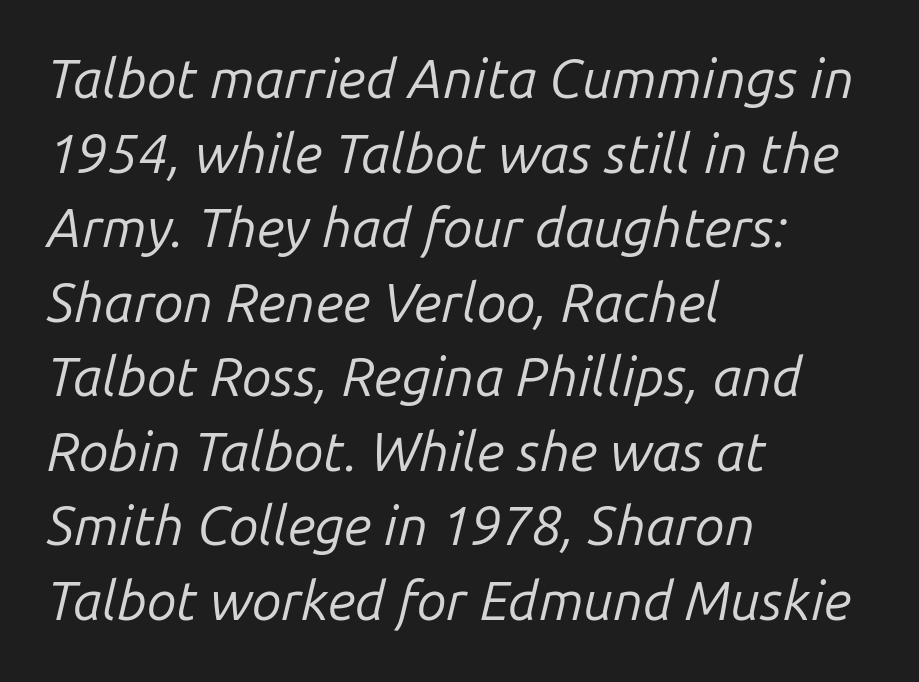
{"italic": "yes", "lean": "right", "slant_degrees": 14, "bold": "no", "weight": "regular", "width": "normal", "stroke_contrast": "low", "x_height": "medium", "monospaced": "no", "underline": "no", "align": "left", "line_spacing": "normal", "line_spacing_ratio": 1.38, "letter_spacing": "normal", "letter_spacing_em": 0.0, "glyph_px": 54}
